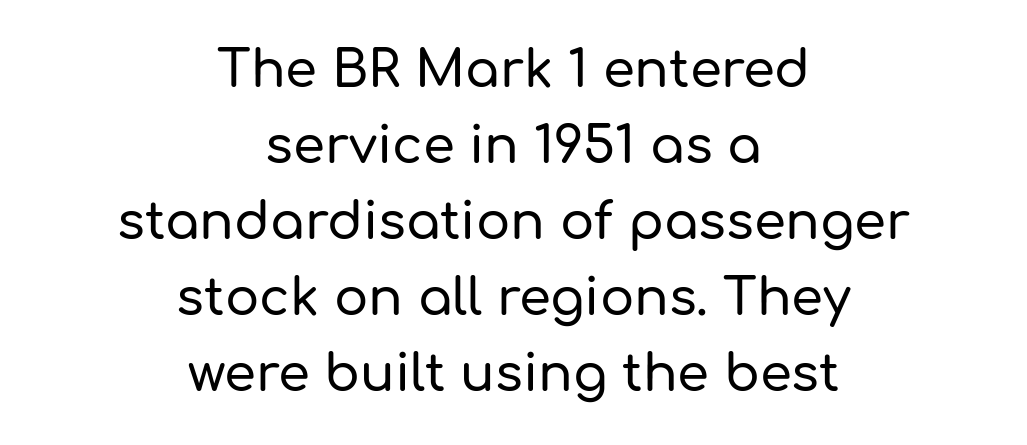
Q: Is the text italic (slanted)? A: No, it is upright.
Q: Is the typeface a serif or a sans-serif typeface? A: Sans-serif.
Q: Is the text underlined? A: No.
Q: How is the paragraph aligned? A: Centered.
Q: Is the spacing between letters normal or unusually wide? A: Normal.
Q: Is the spacing between lines tight, normal or loose? A: Normal.
Q: Width (condensed, normal, or wide)? A: Normal.
Q: Stroke contrast? A: Low.
Q: x-height? A: Medium.
Q: Monospaced? A: No.
